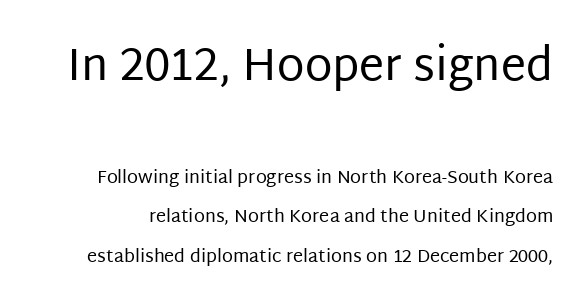
This reads as an unemphasized weight, regular at the heaviest. Stroke terminals: plain, sans-serif. Posture: vertical. Plain, unruled lines of type. Leading is clearly above the norm, producing a sparse column. This sample has the flowing, uneven cadence of proportional lettering.
